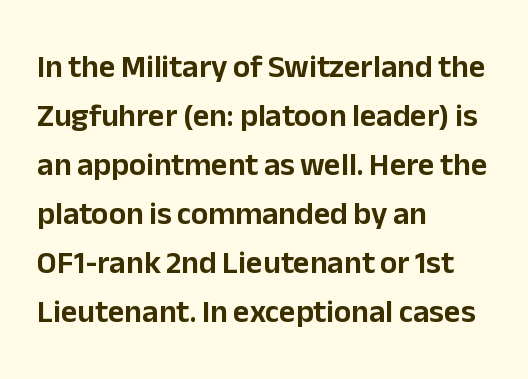
Q: Is the text italic (slanted)? A: No, it is upright.
Q: Is the typeface a serif or a sans-serif typeface? A: Sans-serif.
Q: Is the text underlined? A: No.
Q: How is the paragraph aligned? A: Left-aligned.
Q: Is the spacing between letters normal or unusually wide? A: Normal.
Q: Is the spacing between lines tight, normal or loose? A: Normal.
Q: Width (condensed, normal, or wide)? A: Normal.
Q: Stroke contrast? A: Low.
Q: x-height? A: Medium.
Q: Monospaced? A: No.
